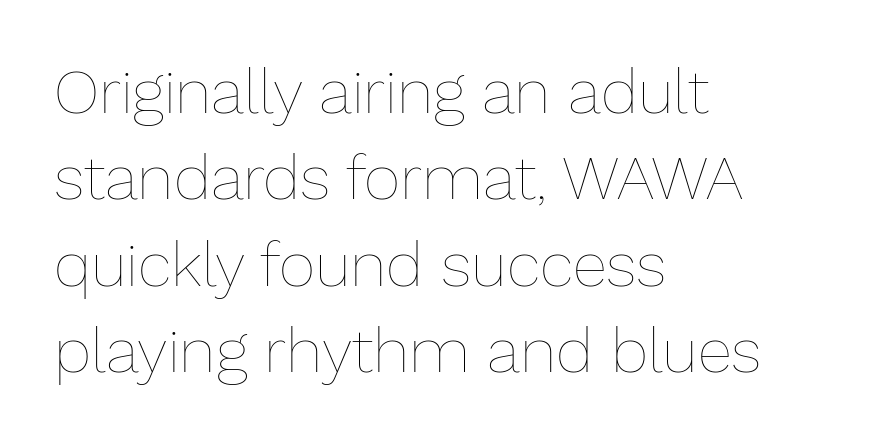
Q: Is the text bold? A: No.
Q: Is the text italic (slanted)? A: No, it is upright.
Q: Is the text underlined? A: No.
Q: How is the paragraph aligned? A: Left-aligned.
Q: Is the spacing between letters normal or unusually wide? A: Normal.
Q: Is the spacing between lines tight, normal or loose? A: Normal.
Q: Width (condensed, normal, or wide)? A: Normal.
Q: Stroke contrast? A: Low.
Q: x-height? A: Medium.
Q: Monospaced? A: No.
